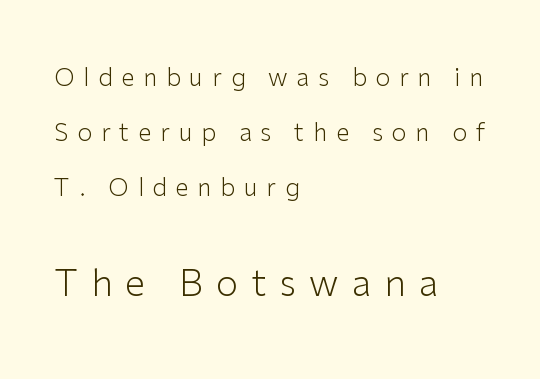
{"serif": "no", "italic": "no", "bold": "no", "weight": "light", "width": "normal", "stroke_contrast": "low", "x_height": "medium", "monospaced": "no", "underline": "no", "align": "left", "line_spacing": "loose", "line_spacing_ratio": 2.29, "letter_spacing": "wide", "letter_spacing_em": 0.37, "larger_block": "second", "size_ratio": 1.5, "glyph_px": 36}
